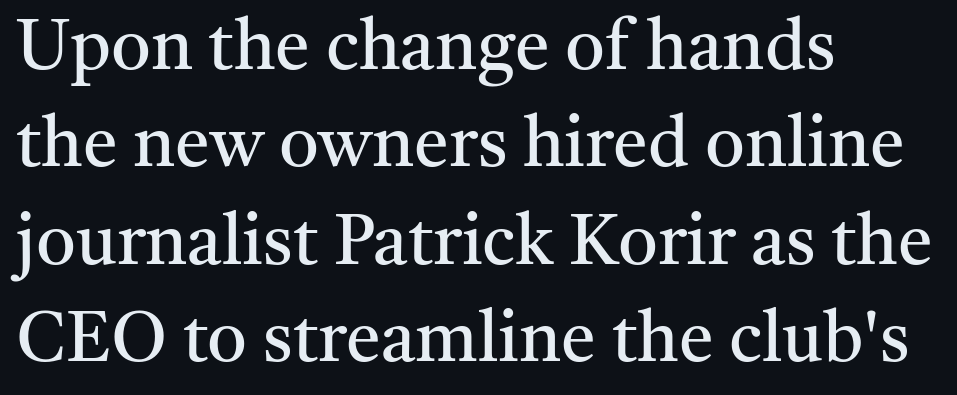
{"serif": "yes", "italic": "no", "bold": "no", "weight": "regular", "width": "normal", "stroke_contrast": "medium", "x_height": "medium", "monospaced": "no", "underline": "no", "align": "left", "line_spacing": "normal", "line_spacing_ratio": 1.39, "letter_spacing": "normal", "letter_spacing_em": 0.0, "glyph_px": 70}
